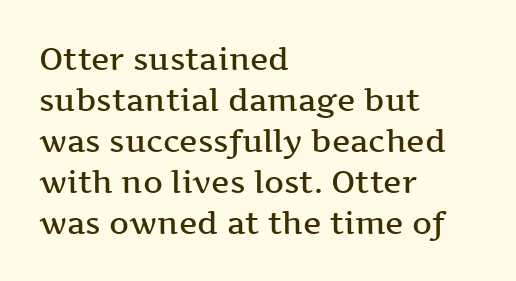
Q: Is the text bold? A: Semi-bold.
Q: Is the text italic (slanted)? A: No, it is upright.
Q: Is the typeface a serif or a sans-serif typeface? A: Serif.
Q: Is the text underlined? A: No.
Q: How is the paragraph aligned? A: Left-aligned.
Q: Is the spacing between letters normal or unusually wide? A: Normal.
Q: Is the spacing between lines tight, normal or loose? A: Normal.
Q: Width (condensed, normal, or wide)? A: Wide.
Q: Stroke contrast? A: Medium.
Q: x-height? A: Medium.
Q: Monospaced? A: No.
